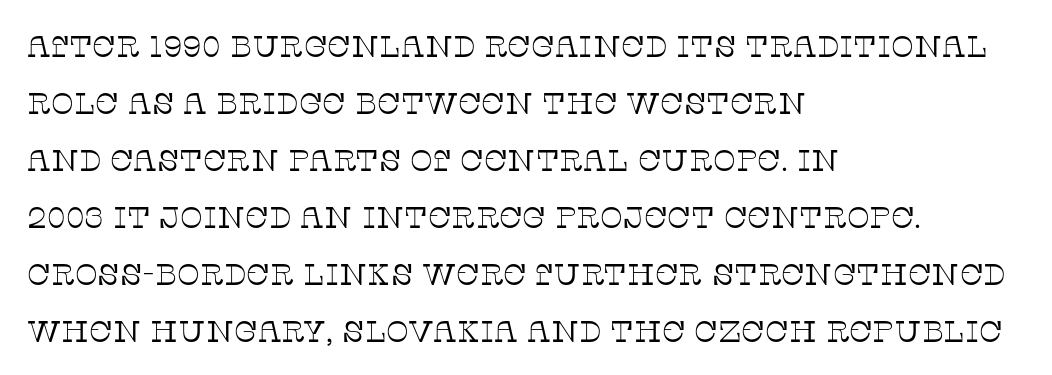
The text block is weighted toward the left margin, trailing off unevenly rightward. Check under the words: just untouched page. Letterform terminals end in serifs throughout the passage. These lines stand farther apart than default settings would place them. Stems and bowls with no extra thickness — not bold.
